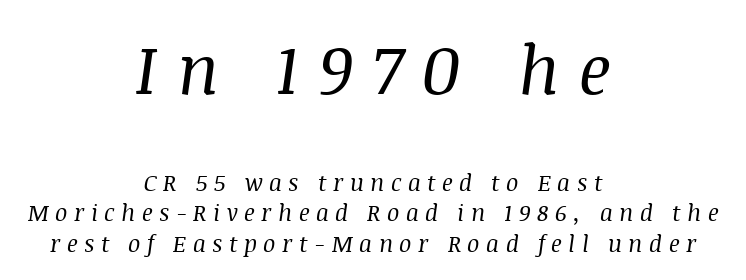
Q: Is the text bold? A: No.
Q: Is the text italic (slanted)? A: Yes, it leans right by about 8 degrees.
Q: Is the typeface a serif or a sans-serif typeface? A: Serif.
Q: Is the text underlined? A: No.
Q: How is the paragraph aligned? A: Centered.
Q: Is the spacing between letters normal or unusually wide? A: Unusually wide.
Q: Is the spacing between lines tight, normal or loose? A: Normal.
Q: Which block of text is set in a larger size, the first (top) or the second (bottom)? A: The first (top) one.
Q: Width (condensed, normal, or wide)? A: Normal.
Q: Stroke contrast? A: Medium.
Q: x-height? A: Large.
Q: Monospaced? A: No.
